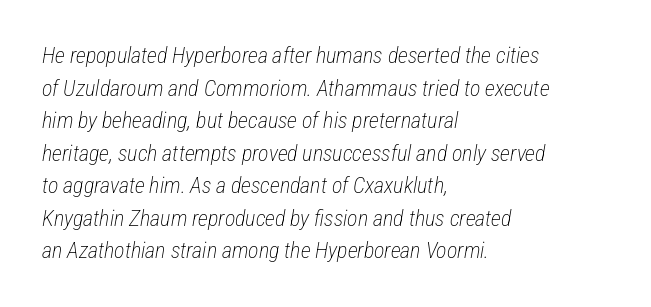
{"italic": "yes", "lean": "right", "slant_degrees": 12, "bold": "no", "underline": "no", "align": "left", "line_spacing": "normal", "line_spacing_ratio": 1.48, "letter_spacing": "normal", "letter_spacing_em": 0.0, "glyph_px": 22}
